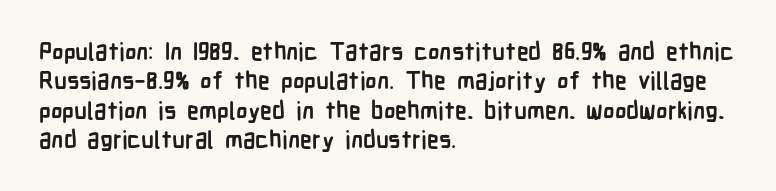
{"italic": "no", "bold": "yes", "underline": "no", "align": "left", "line_spacing_ratio": 1.22, "letter_spacing": "normal", "letter_spacing_em": 0.0, "glyph_px": 24}
